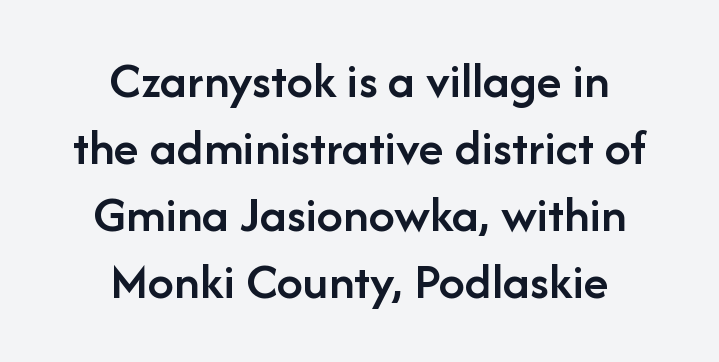
Q: Is the text bold? A: Semi-bold.
Q: Is the text italic (slanted)? A: No, it is upright.
Q: Is the typeface a serif or a sans-serif typeface? A: Sans-serif.
Q: Is the text underlined? A: No.
Q: How is the paragraph aligned? A: Centered.
Q: Is the spacing between letters normal or unusually wide? A: Normal.
Q: Is the spacing between lines tight, normal or loose? A: Normal.
Q: Width (condensed, normal, or wide)? A: Normal.
Q: Stroke contrast? A: Low.
Q: x-height? A: Medium.
Q: Monospaced? A: No.
